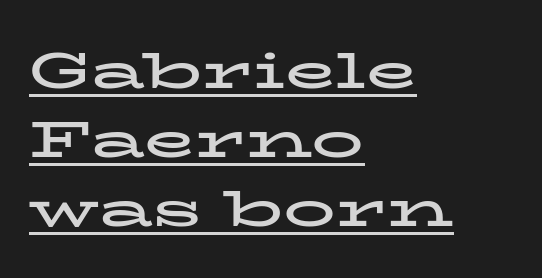
Q: Is the text bold? A: Yes.
Q: Is the text italic (slanted)? A: No, it is upright.
Q: Is the typeface a serif or a sans-serif typeface? A: Serif.
Q: Is the text underlined? A: Yes.
Q: How is the paragraph aligned? A: Left-aligned.
Q: Is the spacing between letters normal or unusually wide? A: Normal.
Q: Is the spacing between lines tight, normal or loose? A: Normal.
Q: Width (condensed, normal, or wide)? A: Wide.
Q: Stroke contrast? A: Low.
Q: x-height? A: Medium.
Q: Monospaced? A: No.
